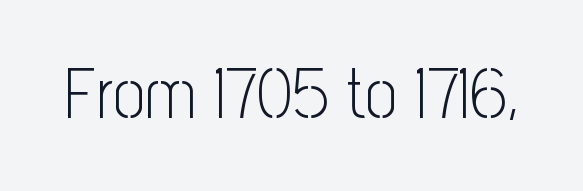
The image shows 72 px light, condensed sans-serif type, upright; set normal letter spacing, not underlined; low stroke contrast and a medium x-height.
